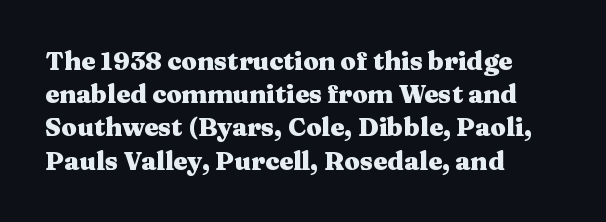
Q: Is the text bold? A: Yes.
Q: Is the text italic (slanted)? A: No, it is upright.
Q: Is the text underlined? A: No.
Q: How is the paragraph aligned? A: Left-aligned.
Q: Is the spacing between letters normal or unusually wide? A: Normal.
Q: Is the spacing between lines tight, normal or loose? A: Normal.
